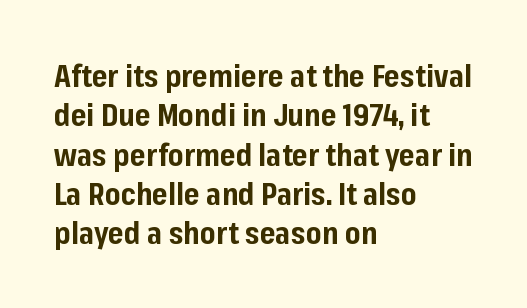
You can tell it's not italic because the verticals are truly vertical. Is this a fixed-width face? No — the glyphs have proportional, varying widths. The space between consecutive lines is moderate. Decoration check: the copy has no underline.
